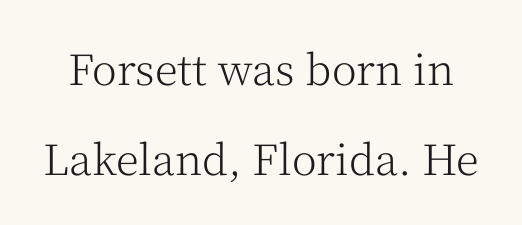
{"serif": "yes", "italic": "no", "bold": "no", "weight": "light", "width": "normal", "stroke_contrast": "medium", "x_height": "medium", "monospaced": "no", "underline": "no", "line_spacing": "loose", "line_spacing_ratio": 2.15, "letter_spacing": "normal", "letter_spacing_em": 0.0, "glyph_px": 42}
